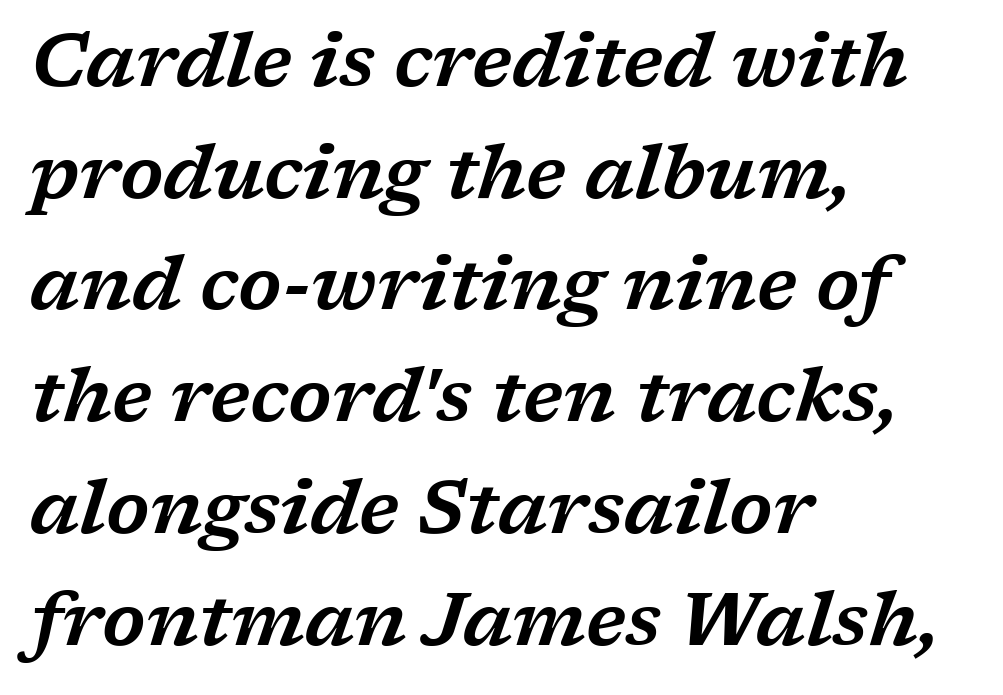
{"serif": "yes", "italic": "yes", "lean": "right", "slant_degrees": 17, "width": "wide", "stroke_contrast": "low", "x_height": "medium", "monospaced": "no", "underline": "no", "align": "left", "line_spacing": "normal", "line_spacing_ratio": 1.49, "letter_spacing": "normal", "letter_spacing_em": 0.0, "glyph_px": 75}
